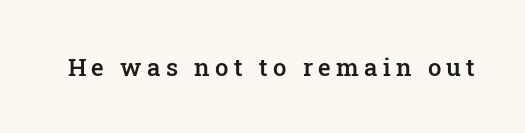
Q: Is the text bold? A: Semi-bold.
Q: Is the text italic (slanted)? A: No, it is upright.
Q: Is the text underlined? A: No.
Q: Is the spacing between letters normal or unusually wide? A: Unusually wide.
